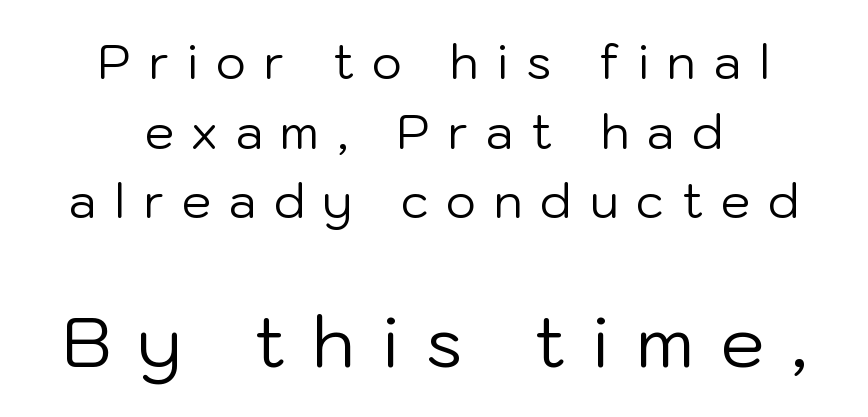
Here the glyphs are tracked loosely, breaking word shapes into spaced letters. The typesetter chose a symmetrical, centered arrangement here. Looks like regular typesetting: each glyph gets only the width it needs. Font category for this specimen: sans-serif. Each stroke keeps to a modest, everyday thickness or less. Of the two passages, the one underneath uses the larger point size.
